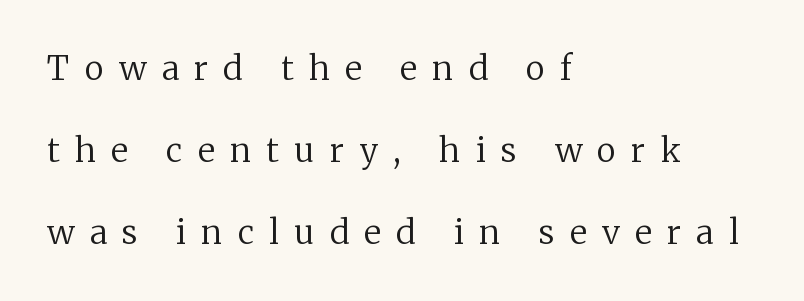
The lines are quadded left. Lines of text with bare space underneath. The designer went with a serif here, giving each stem small feet. Here the glyphs are tracked loosely, breaking word shapes into spaced letters.
